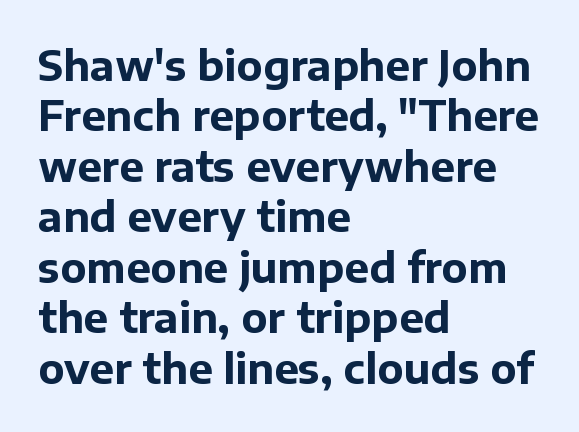
The characters look thick and weighty, a clear bold. The horizontal fit of the characters is conventional and even. Typeset ragged right — the left edge is the straight one. The words here are not underlined.
